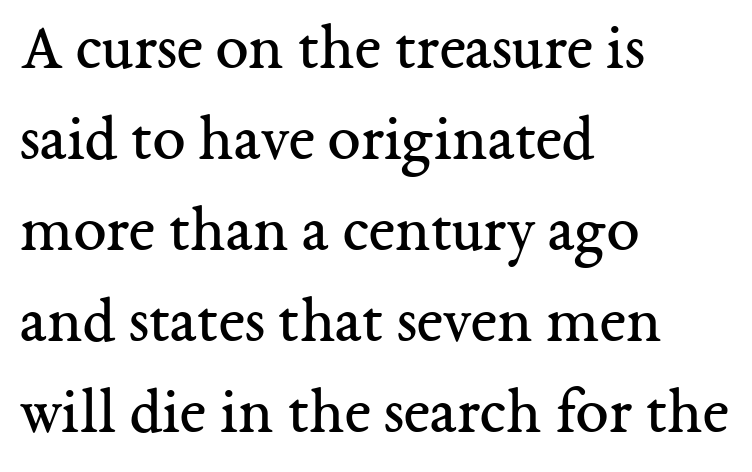
Q: Is the text bold? A: No.
Q: Is the text italic (slanted)? A: No, it is upright.
Q: Is the typeface a serif or a sans-serif typeface? A: Serif.
Q: Is the text underlined? A: No.
Q: How is the paragraph aligned? A: Left-aligned.
Q: Is the spacing between letters normal or unusually wide? A: Normal.
Q: Is the spacing between lines tight, normal or loose? A: Normal.
Q: Width (condensed, normal, or wide)? A: Normal.
Q: Stroke contrast? A: Medium.
Q: x-height? A: Medium.
Q: Monospaced? A: No.
